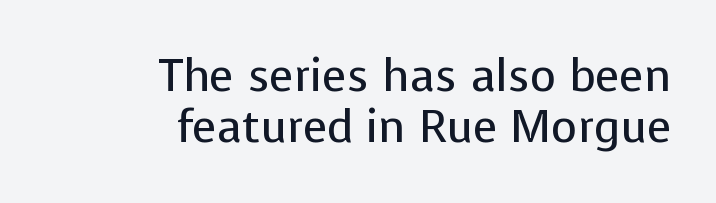
A bare baseline throughout the passage. The strokes are not fattened; the text isn't bold. Typeset ragged left — the right edge is the straight one. The font family rendered here belongs to the sans-serif group. Each new line begins almost immediately beneath the previous one. Designer's note — italics off, roman on.
